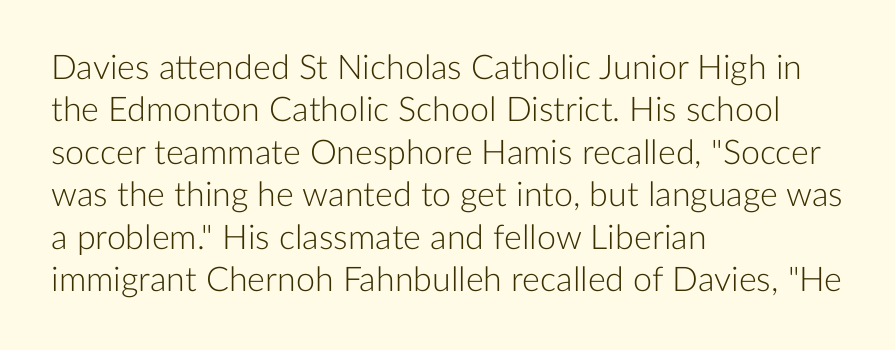
Q: Is the text bold? A: No.
Q: Is the text italic (slanted)? A: No, it is upright.
Q: Is the typeface a serif or a sans-serif typeface? A: Sans-serif.
Q: Is the text underlined? A: No.
Q: How is the paragraph aligned? A: Left-aligned.
Q: Is the spacing between letters normal or unusually wide? A: Normal.
Q: Is the spacing between lines tight, normal or loose? A: Normal.
Q: Width (condensed, normal, or wide)? A: Normal.
Q: Stroke contrast? A: Low.
Q: x-height? A: Medium.
Q: Monospaced? A: No.
